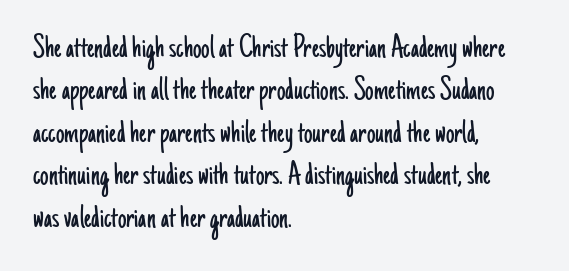
{"serif": "no", "italic": "no", "bold": "no", "weight": "light", "width": "condensed", "stroke_contrast": "low", "x_height": "small", "monospaced": "no", "underline": "no", "align": "left", "line_spacing": "normal", "line_spacing_ratio": 1.25, "letter_spacing": "normal", "letter_spacing_em": 0.0, "glyph_px": 34}
